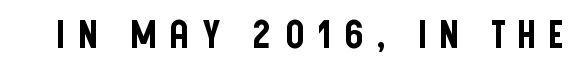
Each letter's strokes conclude bluntly, with no projecting serifs. The letters advance in unequal steps, a hallmark of proportional type. Check the space under the baseline: it is left empty. Inter-character spacing is expanded well beyond the font's built-in metrics.
